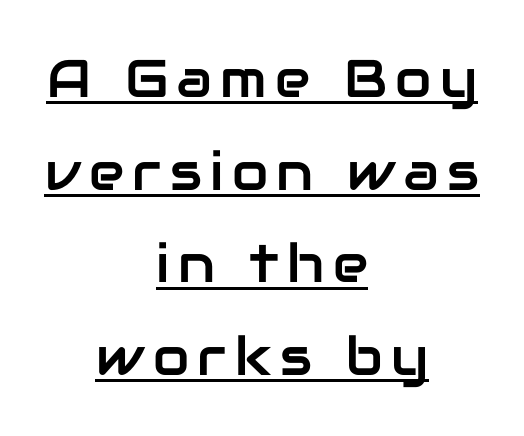
Q: Is the text italic (slanted)? A: No, it is upright.
Q: Is the typeface a serif or a sans-serif typeface? A: Sans-serif.
Q: Is the text underlined? A: Yes.
Q: How is the paragraph aligned? A: Centered.
Q: Width (condensed, normal, or wide)? A: Normal.
Q: Stroke contrast? A: Low.
Q: x-height? A: Medium.
Q: Monospaced? A: No.
